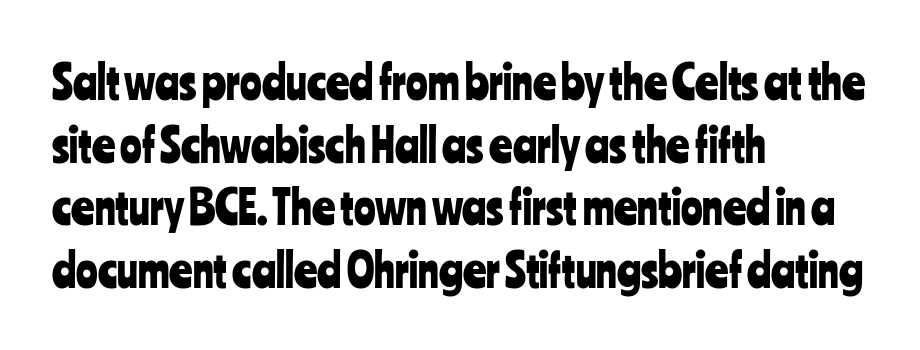
Whoever set this chose a conventional vertical rhythm. What stands out about the letter spacing? Nothing — it is the standard amount. Descenders are the only things crossing below the line. One-word summary of the alignment: left. Style check: upright. Is this a fixed-width face? No — the glyphs have proportional, varying widths.
